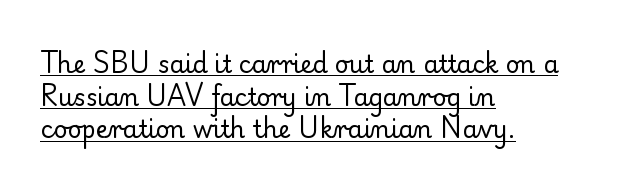
The image shows 24 px text type, upright; set left-aligned, normal line spacing (1.36x), normal letter spacing, underlined.
